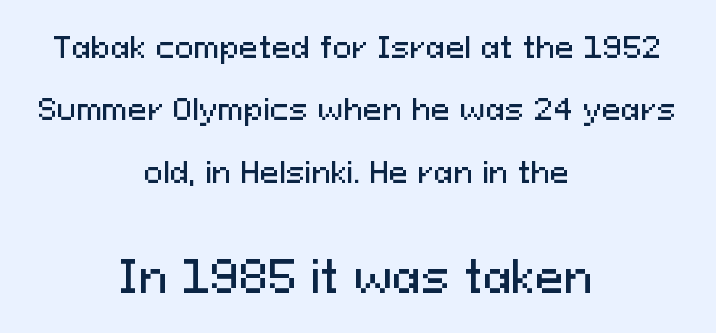
The image shows 43 px sans-serif type, upright; set centered, loose line spacing (2.15x), normal letter spacing, not underlined; the second (bottom) block is 1.48x larger; medium stroke contrast and a medium x-height.
